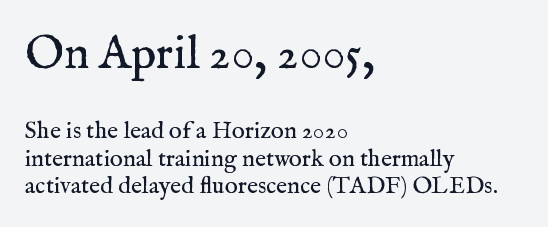
The image shows 47 px regular-weight serif type, upright; set left-aligned, tight line spacing (1.14x), normal letter spacing, not underlined; the first (top) block is 1.96x larger; medium stroke contrast and a medium x-height.
